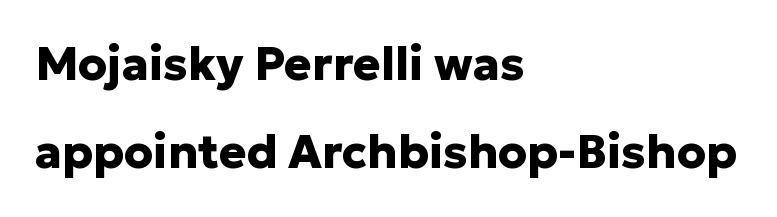
Q: Is the text bold? A: Yes.
Q: Is the text italic (slanted)? A: No, it is upright.
Q: Is the typeface a serif or a sans-serif typeface? A: Sans-serif.
Q: Is the text underlined? A: No.
Q: How is the paragraph aligned? A: Left-aligned.
Q: Is the spacing between letters normal or unusually wide? A: Normal.
Q: Is the spacing between lines tight, normal or loose? A: Loose.
Q: Width (condensed, normal, or wide)? A: Normal.
Q: Stroke contrast? A: Low.
Q: x-height? A: Medium.
Q: Monospaced? A: No.
